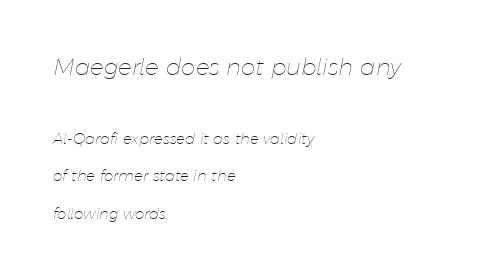
The designer gave the opening block more size than the closing block. Weight: regular or lighter. The passage is arranged the way most books set body copy — flush left. This sample uses plain, unmodified letter spacing. Does the leading feel generous? Absolutely, it's lavish. Emphasis-style slanted type is in use.
